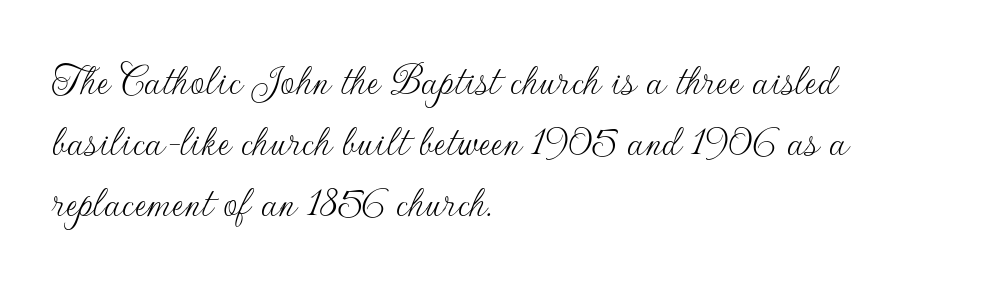
Q: Is the text bold? A: No.
Q: Is the text italic (slanted)? A: Yes.
Q: Is the typeface a serif or a sans-serif typeface? A: Sans-serif.
Q: Is the text underlined? A: No.
Q: How is the paragraph aligned? A: Left-aligned.
Q: Is the spacing between letters normal or unusually wide? A: Normal.
Q: Is the spacing between lines tight, normal or loose? A: Normal.
Q: Width (condensed, normal, or wide)? A: Normal.
Q: Stroke contrast? A: Low.
Q: x-height? A: Small.
Q: Monospaced? A: No.
